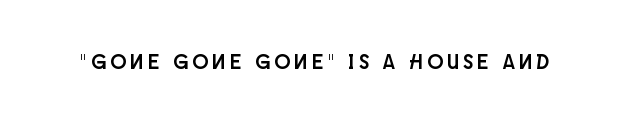
Q: Is the text italic (slanted)? A: No, it is upright.
Q: Is the text underlined? A: No.
Q: Is the spacing between letters normal or unusually wide? A: Unusually wide.
